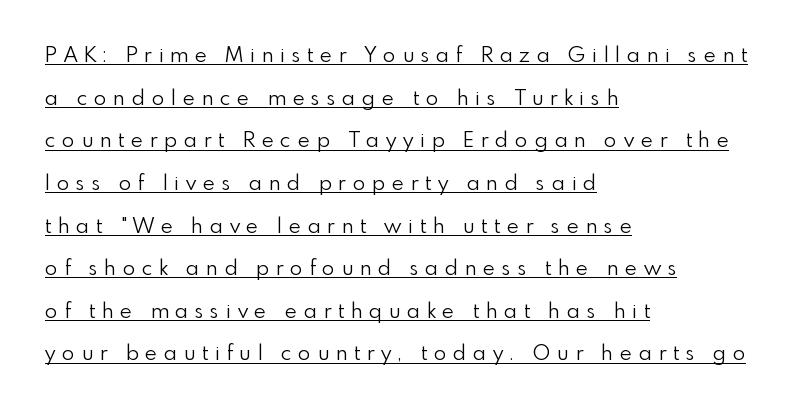
{"italic": "no", "bold": "no", "underline": "yes", "align": "left", "line_spacing": "loose", "line_spacing_ratio": 2.03, "letter_spacing": "wide", "letter_spacing_em": 0.32, "glyph_px": 21}
